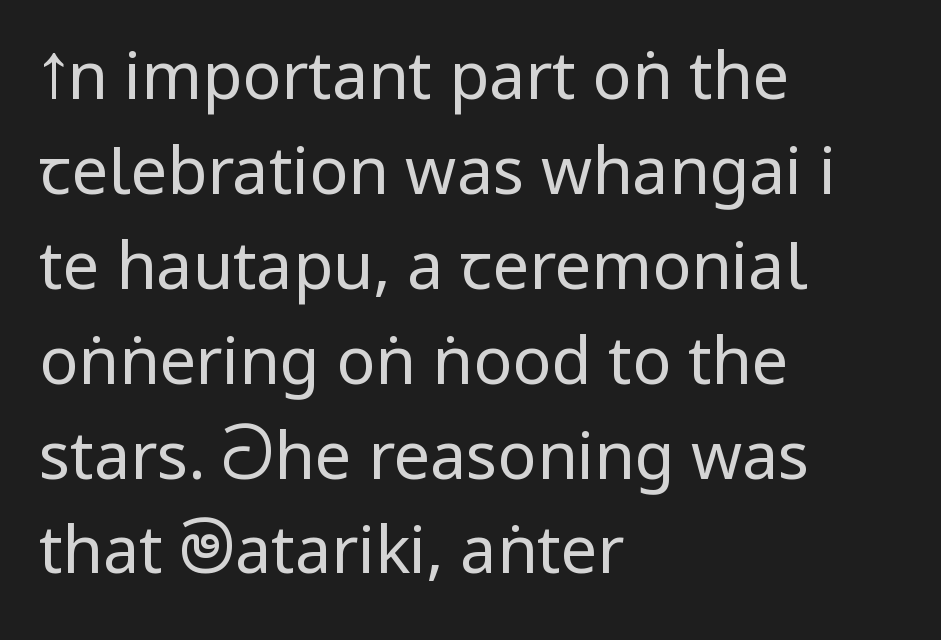
Does extra space separate the letters? No, they use regular spacing. Style check: upright. Each letter keeps its own natural width here, so spacing adapts to shape. No chunkiness to these letters — they're not bold.
